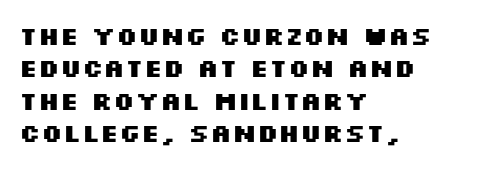
Q: Is the text bold? A: Yes.
Q: Is the text italic (slanted)? A: No, it is upright.
Q: Is the text underlined? A: No.
Q: How is the paragraph aligned? A: Left-aligned.
Q: Is the spacing between letters normal or unusually wide? A: Normal.
Q: Is the spacing between lines tight, normal or loose? A: Normal.
